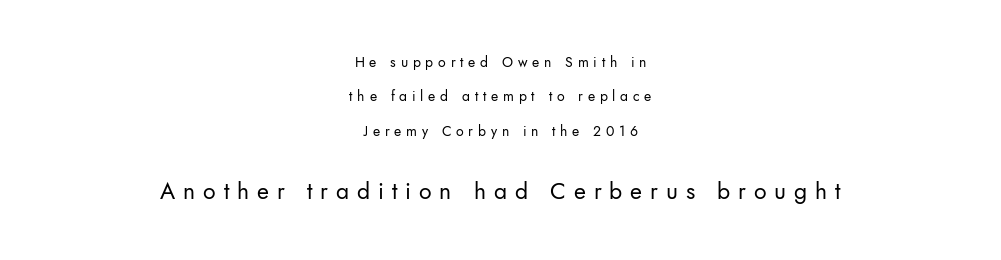
The image shows 23 px text type, upright; set centered, loose line spacing (2.46x), unusually wide letter spacing (+0.34 em), not underlined; the second (bottom) block is 1.64x larger.
